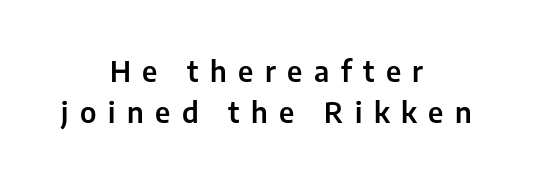
{"serif": "no", "italic": "no", "width": "normal", "stroke_contrast": "low", "x_height": "medium", "monospaced": "no", "underline": "no", "align": "center", "line_spacing": "normal", "line_spacing_ratio": 1.45, "letter_spacing": "wide", "letter_spacing_em": 0.41, "glyph_px": 28}
